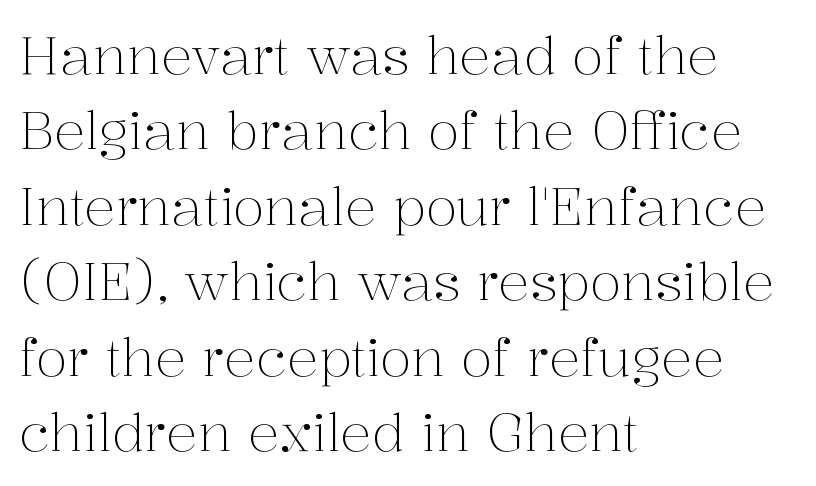
The image shows 52 px light serif type, upright; set left-aligned, normal line spacing (1.45x), normal letter spacing, not underlined; medium stroke contrast and a medium x-height.
